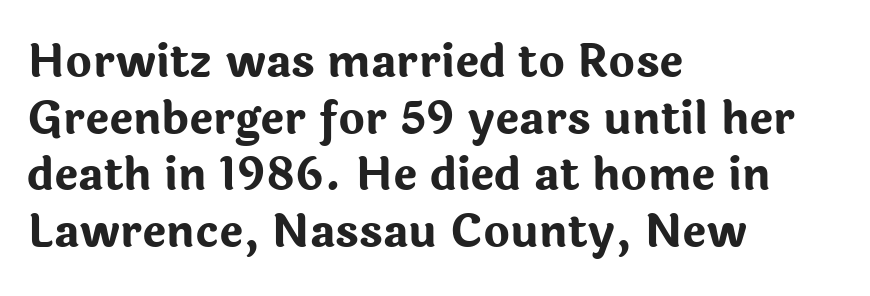
The image shows 45 px bold sans-serif type, upright; set left-aligned, normal line spacing (1.26x), normal letter spacing, not underlined; low stroke contrast and a medium x-height.
